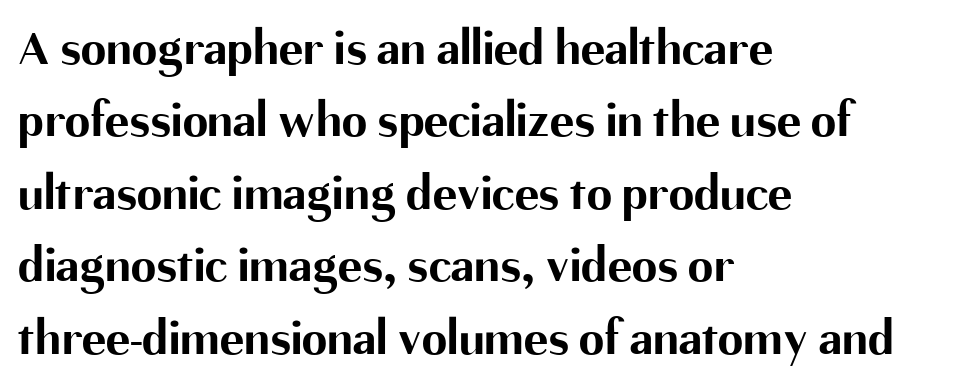
{"serif": "no", "italic": "no", "bold": "yes", "weight": "bold", "width": "normal", "stroke_contrast": "medium", "x_height": "medium", "monospaced": "no", "underline": "no", "align": "left", "line_spacing": "normal", "line_spacing_ratio": 1.42, "letter_spacing": "normal", "letter_spacing_em": 0.0, "glyph_px": 51}
